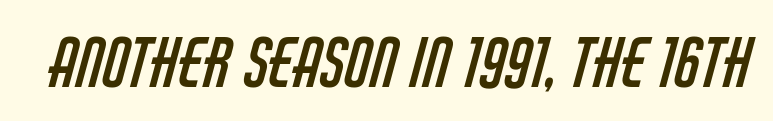
Q: Is the text bold? A: No.
Q: Is the typeface a serif or a sans-serif typeface? A: Sans-serif.
Q: Is the text underlined? A: No.
Q: Is the spacing between letters normal or unusually wide? A: Normal.
Q: Width (condensed, normal, or wide)? A: Condensed.
Q: Stroke contrast? A: Low.
Q: x-height? A: Large.
Q: Monospaced? A: No.
